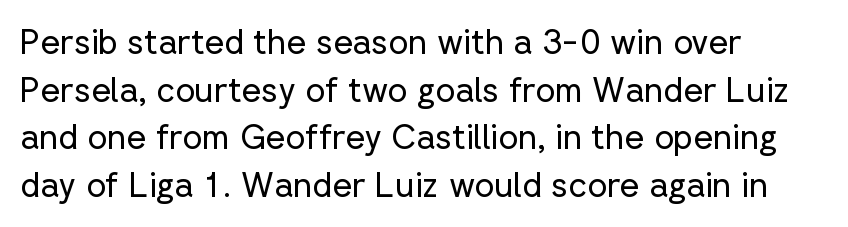
{"serif": "no", "italic": "no", "bold": "no", "weight": "regular", "width": "normal", "stroke_contrast": "low", "x_height": "medium", "monospaced": "no", "underline": "no", "align": "left", "line_spacing": "normal", "line_spacing_ratio": 1.4, "letter_spacing": "normal", "letter_spacing_em": 0.0, "glyph_px": 34}
